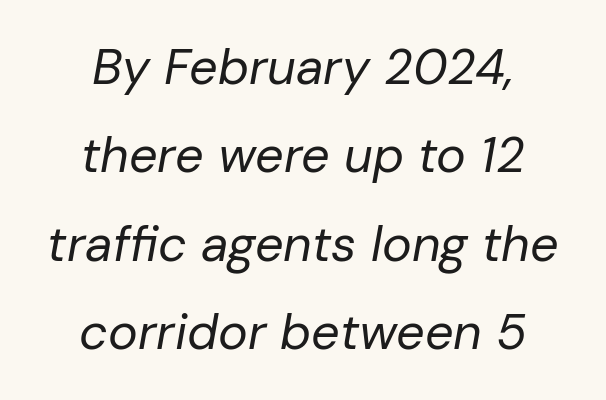
The strip under each line holds only bare page. The compositor balanced each line on the midline. Vertical stems look standard width or narrower in stroke. The letterforms sit shoulder to shoulder at normal distance. Is this a fixed-width face? No — the glyphs have proportional, varying widths. This is oblique type, the kind used for emphasis or titles.
